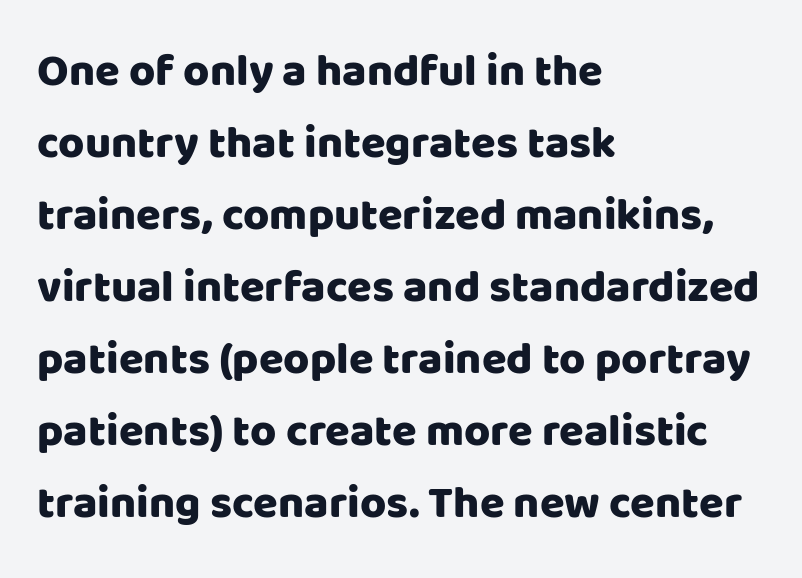
Q: Is the text italic (slanted)? A: No, it is upright.
Q: Is the typeface a serif or a sans-serif typeface? A: Sans-serif.
Q: Is the text underlined? A: No.
Q: How is the paragraph aligned? A: Left-aligned.
Q: Is the spacing between letters normal or unusually wide? A: Normal.
Q: Is the spacing between lines tight, normal or loose? A: Normal.
Q: Width (condensed, normal, or wide)? A: Normal.
Q: Stroke contrast? A: Low.
Q: x-height? A: Large.
Q: Monospaced? A: No.
